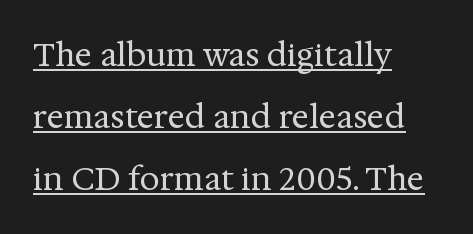
The image shows 32 px regular-weight serif type, upright; set left-aligned, loose line spacing (1.93x), normal letter spacing, underlined; medium stroke contrast and a medium x-height.
